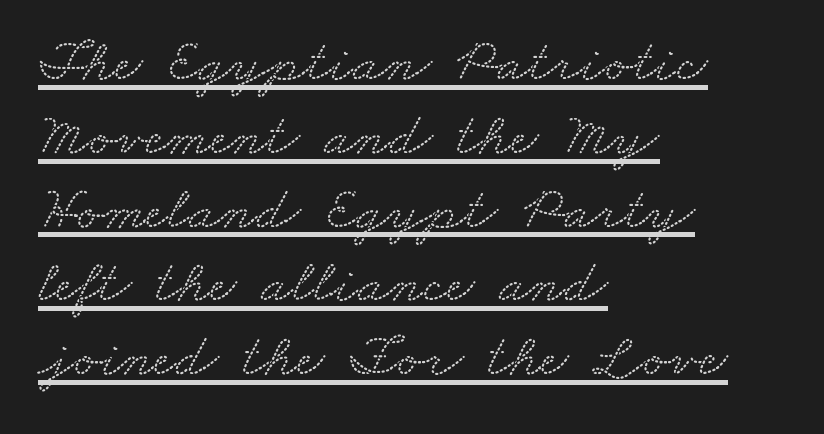
Q: Is the typeface a serif or a sans-serif typeface? A: Serif.
Q: Is the text underlined? A: Yes.
Q: How is the paragraph aligned? A: Left-aligned.
Q: Is the spacing between letters normal or unusually wide? A: Normal.
Q: Width (condensed, normal, or wide)? A: Wide.
Q: Stroke contrast? A: Low.
Q: x-height? A: Small.
Q: Monospaced? A: No.
